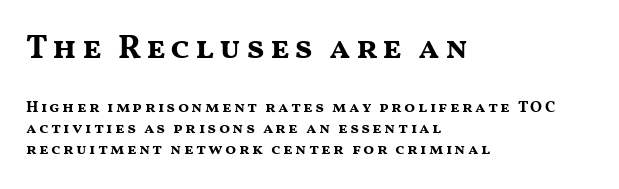
The image shows 33 px bold, wide sans-serif type, upright; set left-aligned, normal line spacing (1.32x), not underlined; the first (top) block is 2.06x larger; medium stroke contrast and a medium x-height.
